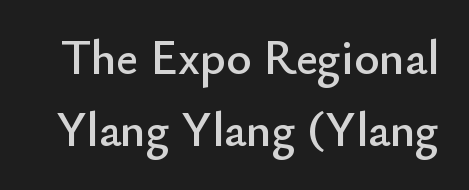
Rule under the text: the space is simply empty. Varying glyph widths throughout — classic text-font behaviour. A normal amount of white space separates one row of letters from the next. Posture: straight, roman, zero tilt.
